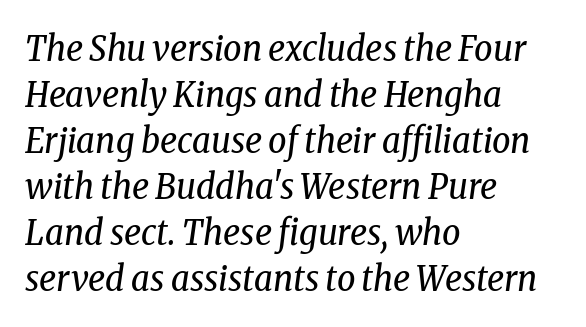
The image shows 36 px regular-weight, condensed serif type, italic (leaning right); set left-aligned, normal line spacing (1.28x), normal letter spacing, not underlined; low stroke contrast and a medium x-height.
